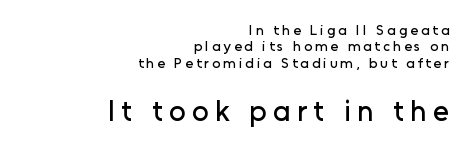
{"serif": "no", "italic": "no", "width": "normal", "stroke_contrast": "low", "x_height": "medium", "monospaced": "no", "underline": "no", "align": "right", "line_spacing_ratio": 1.17, "letter_spacing": "wide", "letter_spacing_em": 0.22, "larger_block": "second", "size_ratio": 2.07, "glyph_px": 29}
